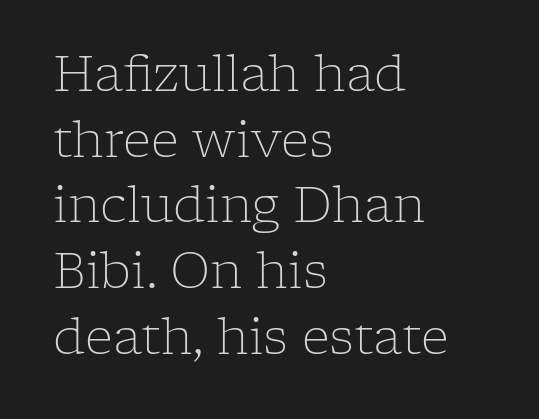
No letter is thick-stroked: the sample isn't bold. The face used here is proportionally spaced, like ordinary book or web type. Line starts are locked; line ends wander. Evenly set lines give the paragraph a standard silhouette. Honestly, the letter spacing is just normal — you wouldn't notice it. Old-style or modern, the face here clearly has serifs.
